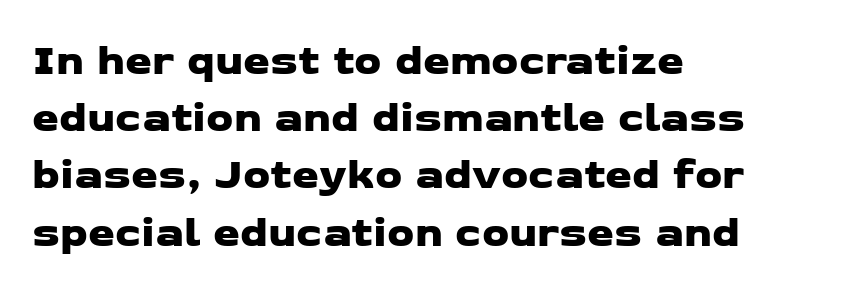
Q: Is the typeface a serif or a sans-serif typeface? A: Sans-serif.
Q: Is the text underlined? A: No.
Q: How is the paragraph aligned? A: Left-aligned.
Q: Is the spacing between letters normal or unusually wide? A: Normal.
Q: Is the spacing between lines tight, normal or loose? A: Normal.
Q: Width (condensed, normal, or wide)? A: Wide.
Q: Stroke contrast? A: Low.
Q: x-height? A: Medium.
Q: Monospaced? A: No.
